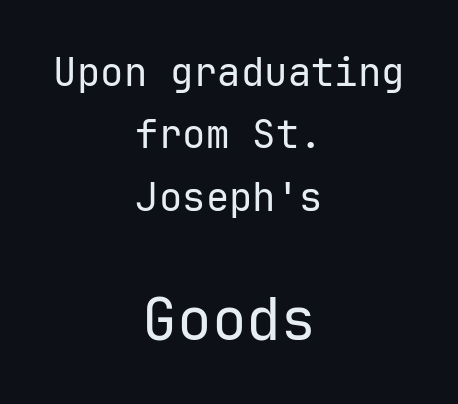
The image shows 58 px regular-weight sans-serif type, upright, monospaced; set centered, normal line spacing (1.6x), normal letter spacing, not underlined; the second (bottom) block is 1.49x larger; low stroke contrast and a medium x-height.
